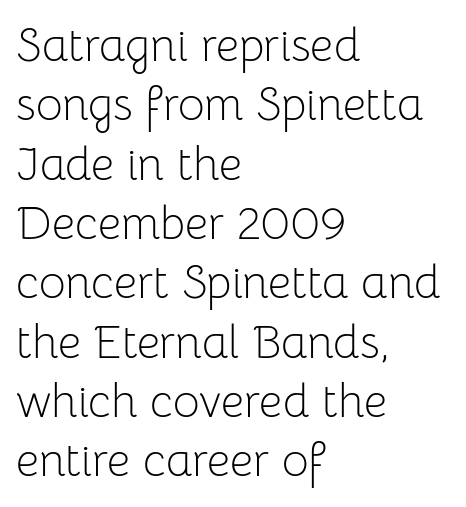
{"serif": "no", "italic": "no", "bold": "no", "weight": "light", "width": "normal", "stroke_contrast": "low", "x_height": "medium", "monospaced": "no", "underline": "no", "align": "left", "line_spacing": "normal", "line_spacing_ratio": 1.29, "letter_spacing": "normal", "letter_spacing_em": 0.0, "glyph_px": 46}
